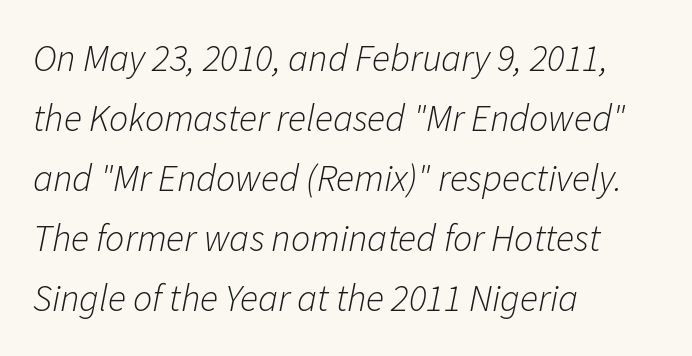
Q: Is the text bold? A: No.
Q: Is the text italic (slanted)? A: Yes, it leans right by about 11 degrees.
Q: Is the text underlined? A: No.
Q: How is the paragraph aligned? A: Left-aligned.
Q: Is the spacing between letters normal or unusually wide? A: Normal.
Q: Is the spacing between lines tight, normal or loose? A: Normal.
Q: Width (condensed, normal, or wide)? A: Normal.
Q: Stroke contrast? A: Low.
Q: x-height? A: Medium.
Q: Monospaced? A: No.
